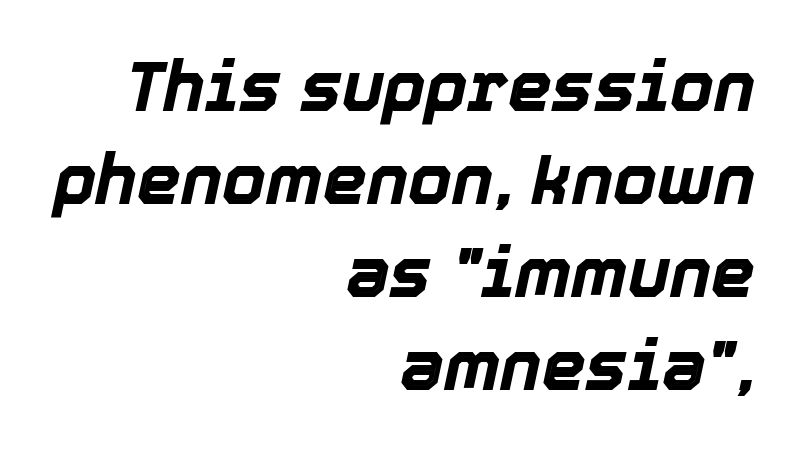
The image shows 70 px bold type, italic (leaning right); set right-aligned, normal line spacing (1.33x), normal letter spacing, not underlined; a medium x-height.
